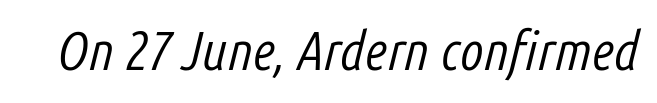
{"italic": "yes", "lean": "right", "slant_degrees": 14, "bold": "no", "weight": "light", "width": "condensed", "stroke_contrast": "low", "x_height": "medium", "monospaced": "no", "underline": "no", "letter_spacing": "normal", "letter_spacing_em": 0.0, "glyph_px": 55}
